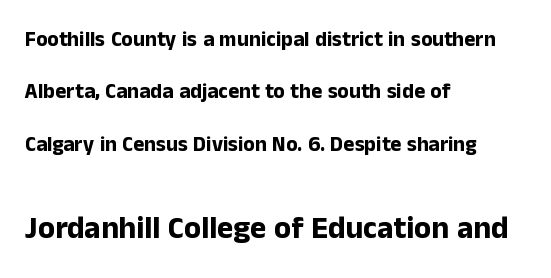
The horizontal fit of the characters is conventional and even. The lower block of text is set noticeably larger than the block above it. Heavy, bold letterforms. The designer went with a sans here, leaving each stem footless.
